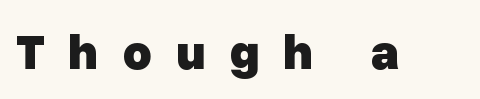
{"serif": "no", "italic": "no", "bold": "yes", "weight": "heavy", "width": "normal", "stroke_contrast": "low", "x_height": "medium", "monospaced": "no", "underline": "no", "letter_spacing": "wide", "letter_spacing_em": 0.47, "glyph_px": 50}
